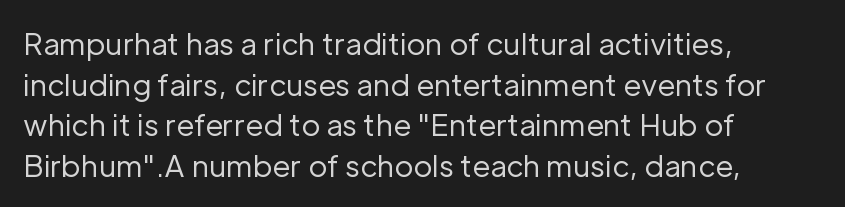
Q: Is the text bold? A: No.
Q: Is the text italic (slanted)? A: No, it is upright.
Q: Is the typeface a serif or a sans-serif typeface? A: Sans-serif.
Q: Is the text underlined? A: No.
Q: How is the paragraph aligned? A: Left-aligned.
Q: Is the spacing between letters normal or unusually wide? A: Normal.
Q: Is the spacing between lines tight, normal or loose? A: Normal.
Q: Width (condensed, normal, or wide)? A: Normal.
Q: Stroke contrast? A: Low.
Q: x-height? A: Medium.
Q: Monospaced? A: No.
